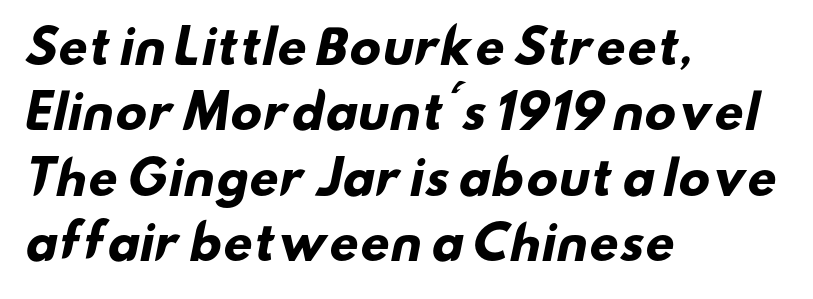
Is the type bold? Yes — the strokes are clearly thick and heavy. The gap between lines stays unmarked. This rendering employs a face without finishing strokes, i.e., a sans-serif. The block of text has a typical density, with ordinary space between rows. The paragraph has a hard left edge and a soft right edge. Think of a printed novel: that variable character pitch is what you see here.
